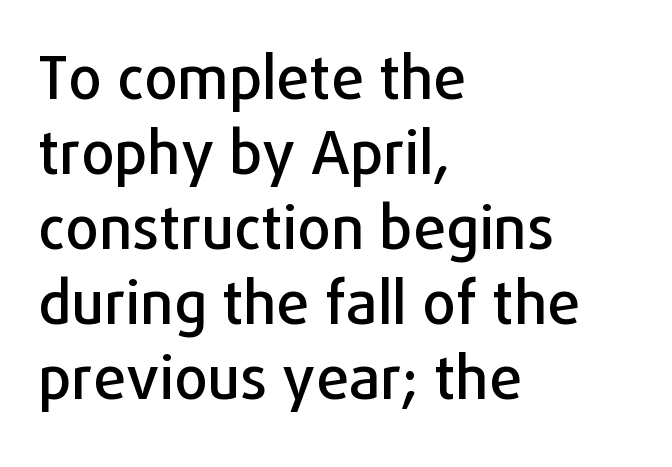
The image shows 59 px sans-serif type, upright; set left-aligned, normal line spacing (1.27x), normal letter spacing, not underlined; low stroke contrast and a medium x-height.
